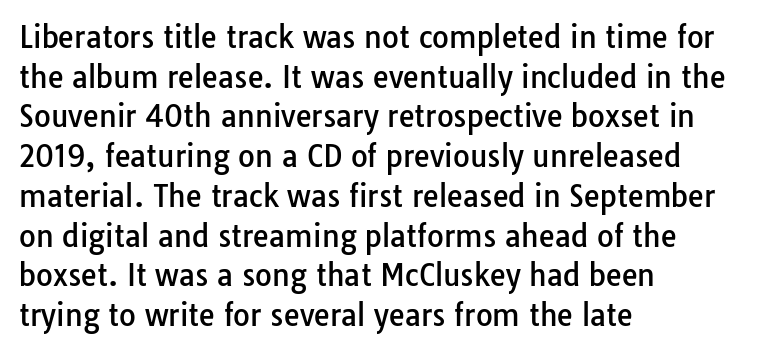
{"serif": "no", "italic": "no", "width": "normal", "stroke_contrast": "low", "x_height": "medium", "monospaced": "no", "underline": "no", "align": "left", "line_spacing": "normal", "line_spacing_ratio": 1.37, "letter_spacing": "normal", "letter_spacing_em": 0.0, "glyph_px": 29}
